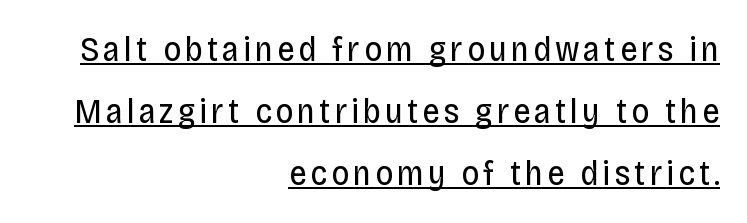
The type family on display is of the sans-serif kind. Glance below the letters and you will spot a drawn line. The paragraph has a hard right edge and a soft left edge. Is there any slant? The stems are plumb. The cut favours lightness, reaching ordinary text weight at its darkest. The passage shown is typed in a proportional face where columns would drift.
